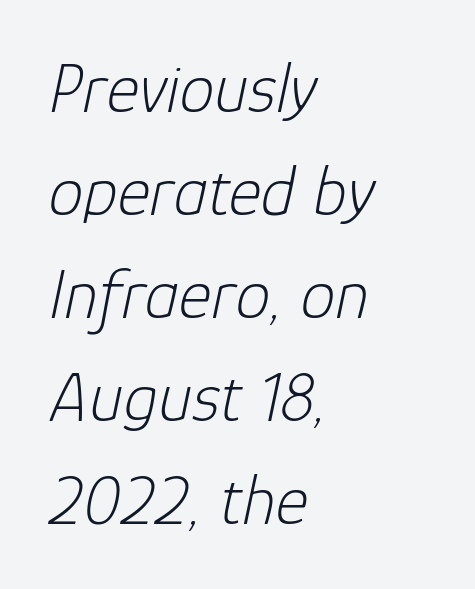
The string is rendered with underlining switched off. A light-to-regular cut is what we see here. Looking at the ascenders, they clearly lean. Short note: letters normally spaced. Leading: standard.
